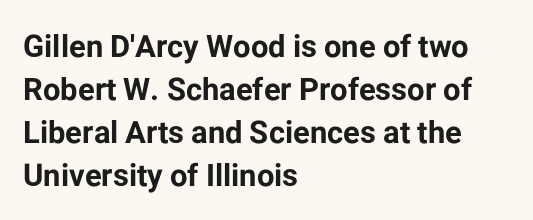
The image shows 31 px bold sans-serif type, upright; set left-aligned, normal line spacing (1.39x), normal letter spacing, not underlined; low stroke contrast and a medium x-height.
